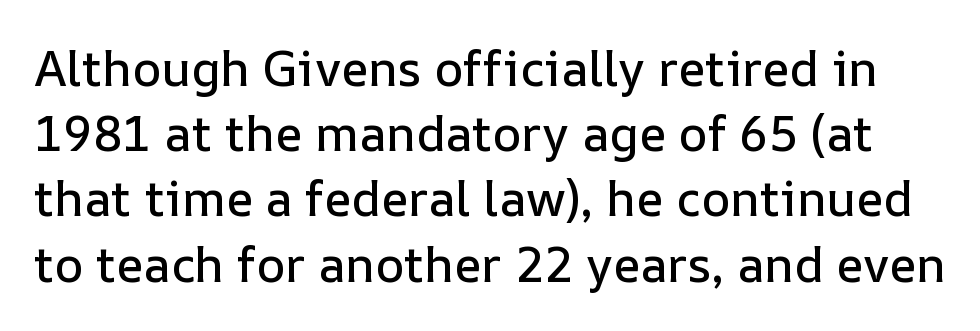
The image shows 49 px text type, upright; set normal line spacing (1.33x), normal letter spacing, not underlined; low stroke contrast and a medium x-height.
